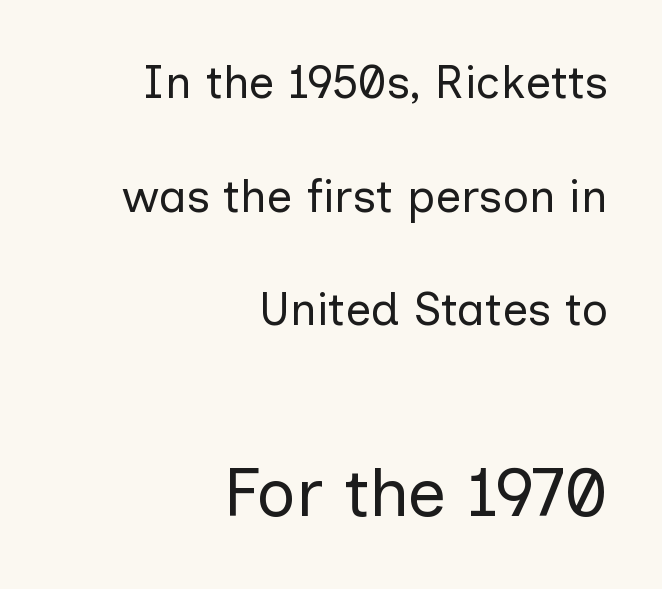
Q: Is the text bold? A: No.
Q: Is the text italic (slanted)? A: No, it is upright.
Q: Is the typeface a serif or a sans-serif typeface? A: Sans-serif.
Q: Is the text underlined? A: No.
Q: How is the paragraph aligned? A: Right-aligned.
Q: Is the spacing between letters normal or unusually wide? A: Normal.
Q: Is the spacing between lines tight, normal or loose? A: Loose.
Q: Which block of text is set in a larger size, the first (top) or the second (bottom)? A: The second (bottom) one.
Q: Width (condensed, normal, or wide)? A: Normal.
Q: Stroke contrast? A: Low.
Q: x-height? A: Medium.
Q: Monospaced? A: No.
